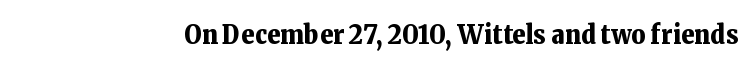
The image shows 27 px bold type, upright; set normal letter spacing, not underlined.
